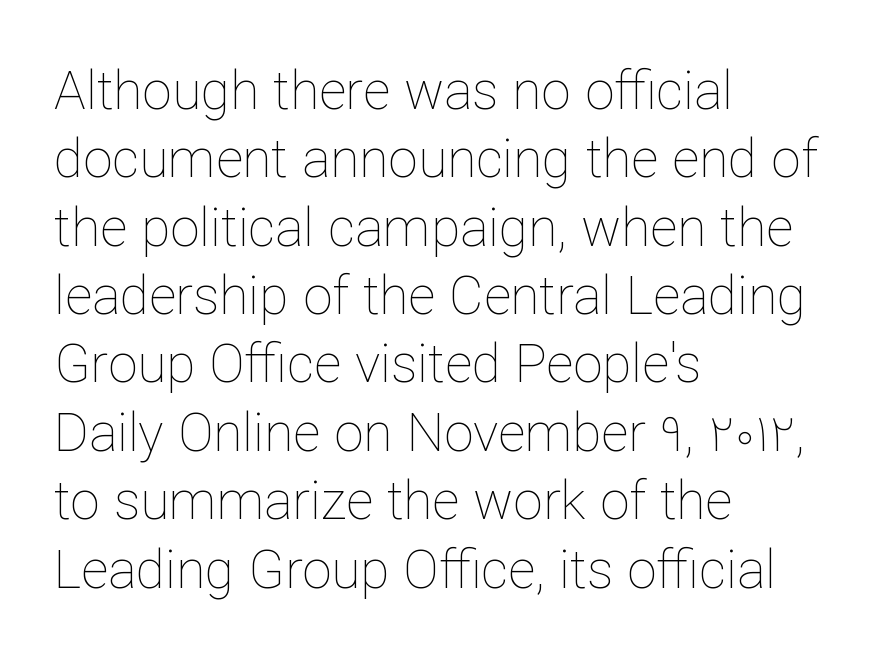
The image shows 53 px thin type, upright; set left-aligned, normal line spacing (1.29x), normal letter spacing, not underlined; low stroke contrast and a medium x-height.
